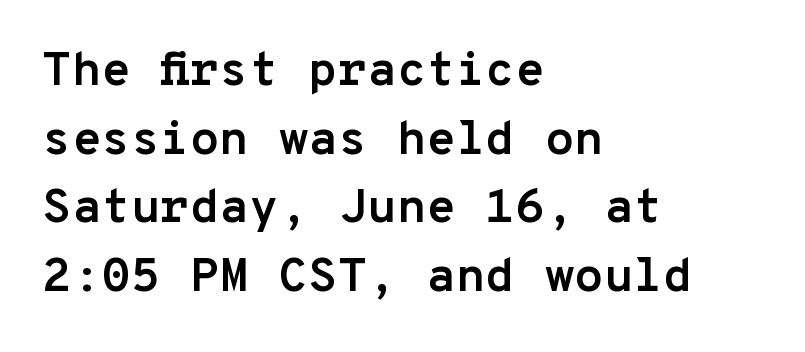
The image shows 48 px semibold sans-serif type, upright, monospaced; set left-aligned, normal line spacing (1.43x), normal letter spacing, not underlined; low stroke contrast and a medium x-height.
